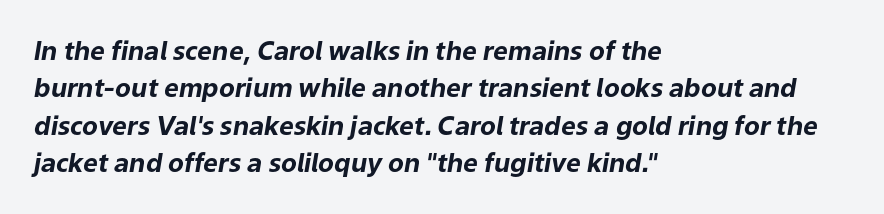
Just letters on the line, the space beneath them empty. The font is running at its bold setting. Vertical spacing — default. The font's italic variant was chosen for this text. A classic flush-left, rag-right setting is used for this passage. In terms of letterspacing, this is plain default setting.
